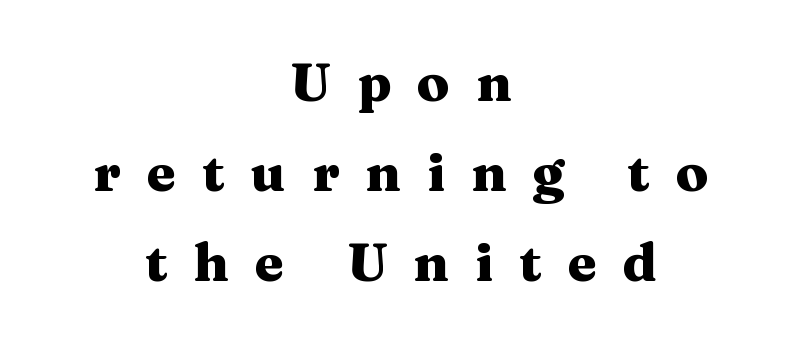
Is this a fixed-width face? No — the glyphs have proportional, varying widths. If you measured baseline to baseline, you'd find a middling distance. Underline: absent. The horizontal fit of the characters is loose and conspicuously gappy.
